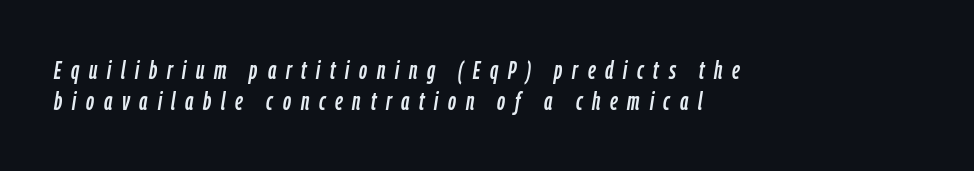
This rendering widens character spacing well past its baseline value. Does the copy run flush right? No — it runs flush left. A typesetter would mark this as italic. The lines sit at an ordinary, default distance from one another. Underlining? Definitely not there.
